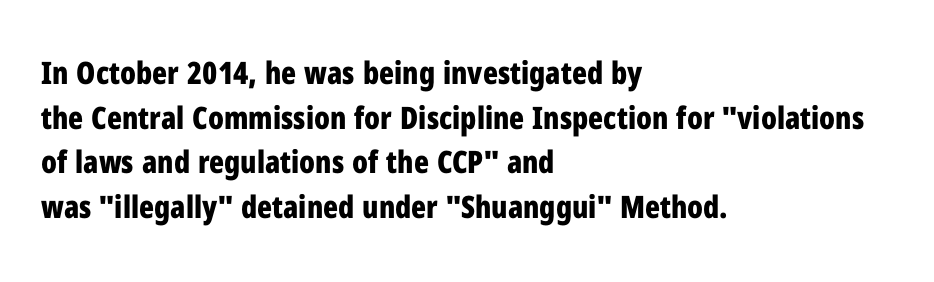
The line-height multiplier appears to be the usual default. Casual observation: everything's shoved over to the left. Nothing sits at the stroke ends, so this counts as sans-serif. The strip under each line holds only bare page.
